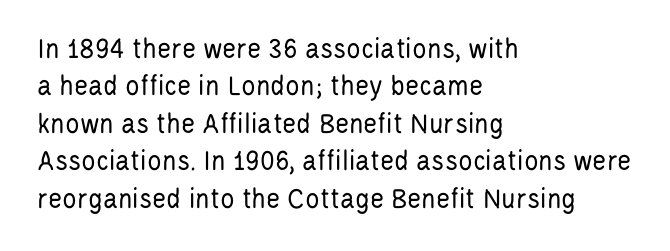
Stroke terminals: plain, sans-serif. Posture: upright roman. Note the varied advance widths — an 'i' is clearly narrower than an 'm'. These lines are set flush left with a ragged right edge. Stems and bowls with no extra thickness — not bold.
